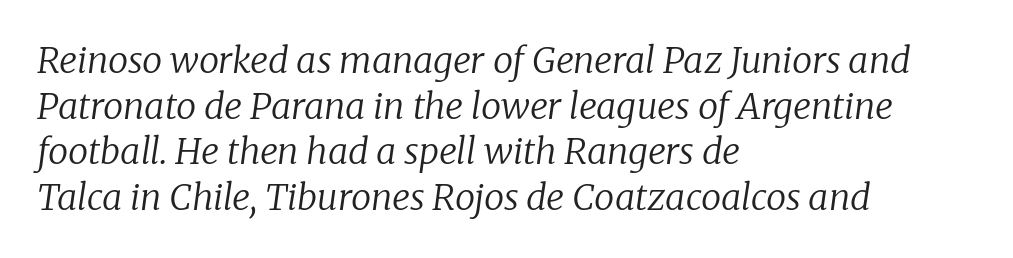
Q: Is the text bold? A: No.
Q: Is the text italic (slanted)? A: Yes, it leans right by about 8 degrees.
Q: Is the typeface a serif or a sans-serif typeface? A: Serif.
Q: Is the text underlined? A: No.
Q: How is the paragraph aligned? A: Left-aligned.
Q: Is the spacing between letters normal or unusually wide? A: Normal.
Q: Is the spacing between lines tight, normal or loose? A: Normal.
Q: Width (condensed, normal, or wide)? A: Normal.
Q: Stroke contrast? A: Low.
Q: x-height? A: Medium.
Q: Monospaced? A: No.
